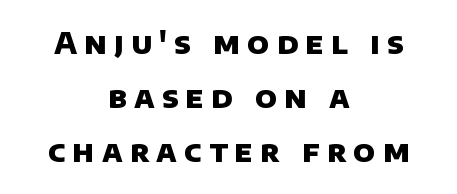
Q: Is the text bold? A: Yes.
Q: Is the typeface a serif or a sans-serif typeface? A: Sans-serif.
Q: Is the text underlined? A: No.
Q: How is the paragraph aligned? A: Centered.
Q: Is the spacing between letters normal or unusually wide? A: Unusually wide.
Q: Width (condensed, normal, or wide)? A: Normal.
Q: Stroke contrast? A: Low.
Q: x-height? A: Large.
Q: Monospaced? A: No.
